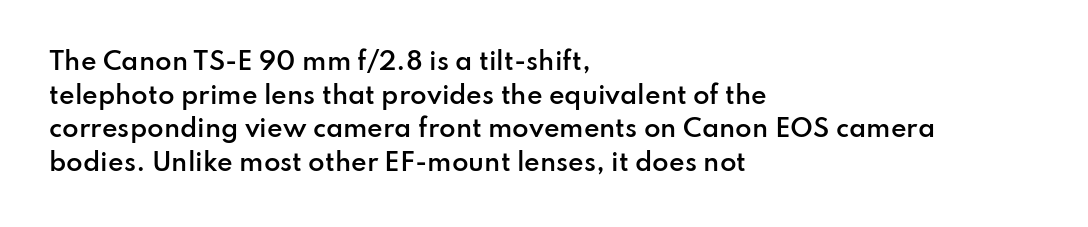
Tall strokes in this sample are plumb rather than angled. Honestly, the letter spacing is just normal — you wouldn't notice it. The foot of each line stays bare and open. The passage shown is semibold, sitting just below true bold. The space between consecutive lines is moderate.
